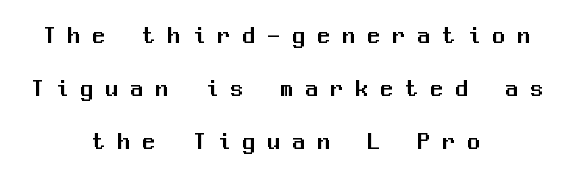
The image shows 25 px text type, upright; set centered, loose line spacing (2.12x), unusually wide letter spacing (+0.5 em), not underlined.
